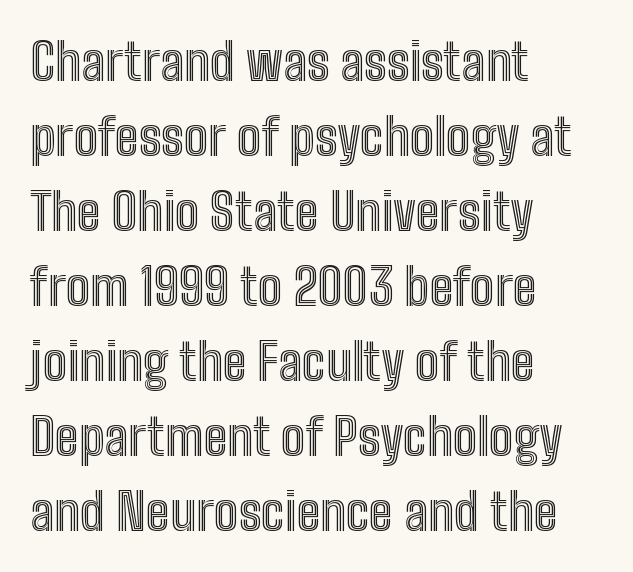
The baseline area is clear. Typeset ragged right — the left edge is the straight one. The block of text has a typical density, with ordinary space between rows. These lines are rendered in a variable-pitch font.
